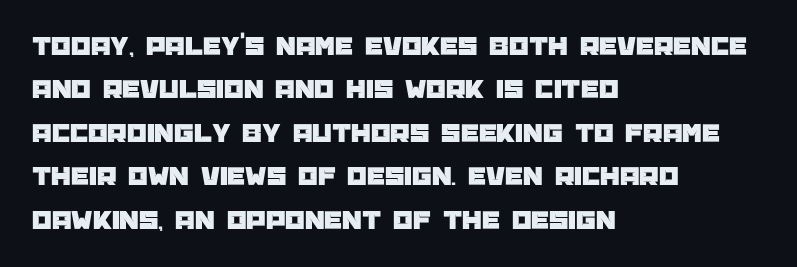
Ascenders rise straight up at ninety degrees. These lines are rendered in a variable-pitch font. How are the letters spaced? Ordinarily, with no added tracking. A clean baseline with only descenders dipping below it.
